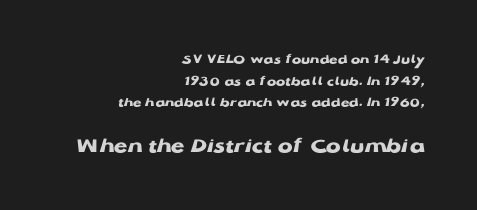
{"italic": "no", "bold": "yes", "underline": "no", "align": "right", "line_spacing": "normal", "line_spacing_ratio": 1.55, "letter_spacing": "normal", "letter_spacing_em": 0.0, "larger_block": "second", "size_ratio": 1.57, "glyph_px": 22}
